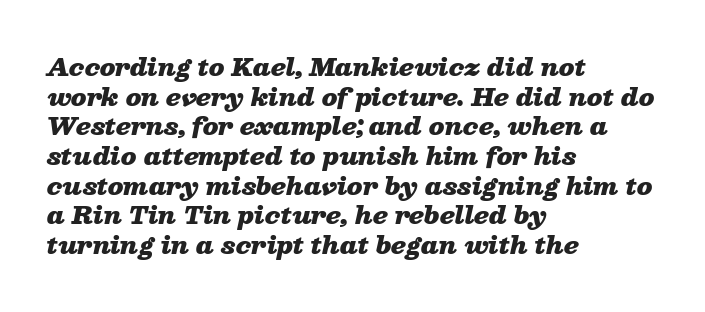
{"italic": "yes", "lean": "right", "slant_degrees": 13, "bold": "yes", "underline": "no", "align": "left", "line_spacing": "normal", "line_spacing_ratio": 1.29, "letter_spacing": "normal", "letter_spacing_em": 0.0, "glyph_px": 23}
